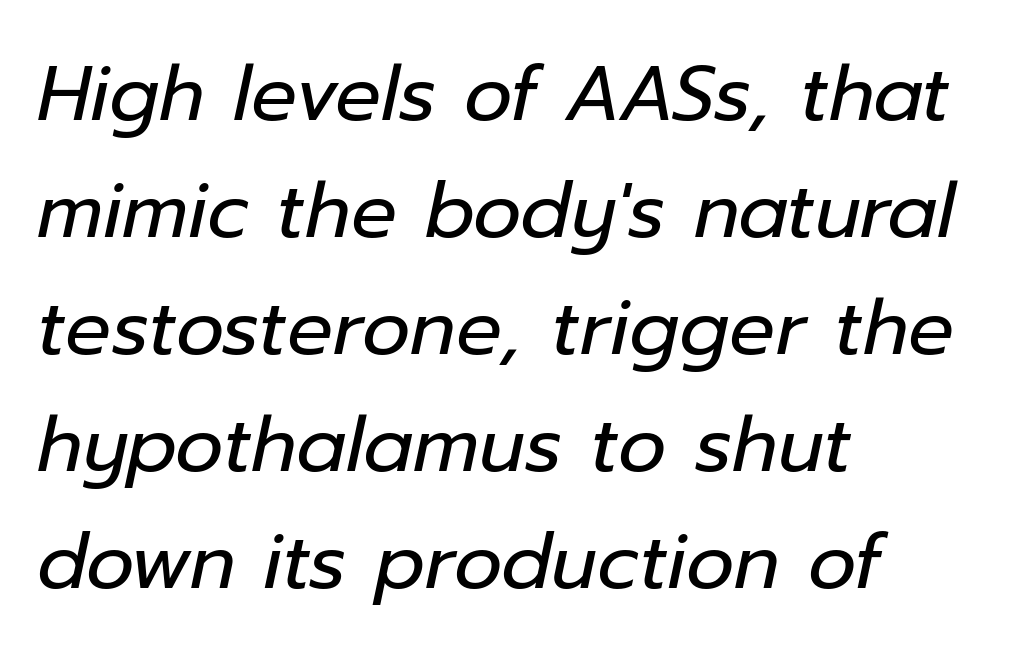
{"italic": "yes", "lean": "right", "slant_degrees": 12, "bold": "no", "weight": "regular", "width": "normal", "stroke_contrast": "low", "x_height": "medium", "monospaced": "no", "underline": "no", "align": "left", "line_spacing": "normal", "line_spacing_ratio": 1.54, "letter_spacing": "normal", "letter_spacing_em": 0.0, "glyph_px": 76}
